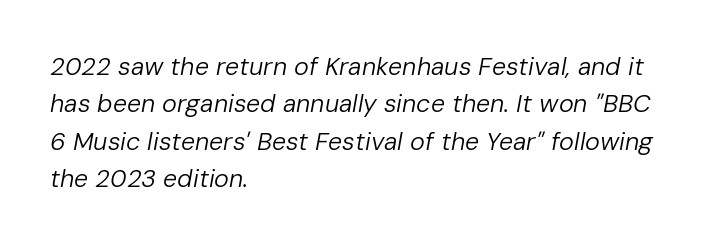
Each stroke keeps to a modest, everyday thickness or less. Casual observation: everything's shoved over to the left. Yep, that's italic — everything's leaning. The space beneath each line is pristine and unruled.
